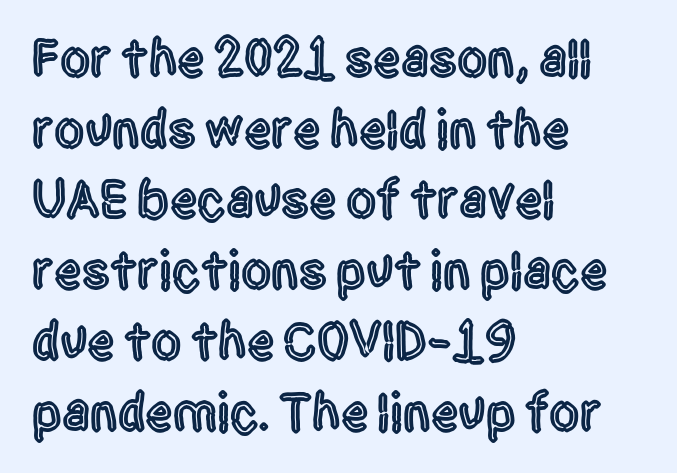
The image shows 54 px condensed sans-serif type, upright; set left-aligned, normal line spacing (1.31x), normal letter spacing, not underlined; a large x-height.
